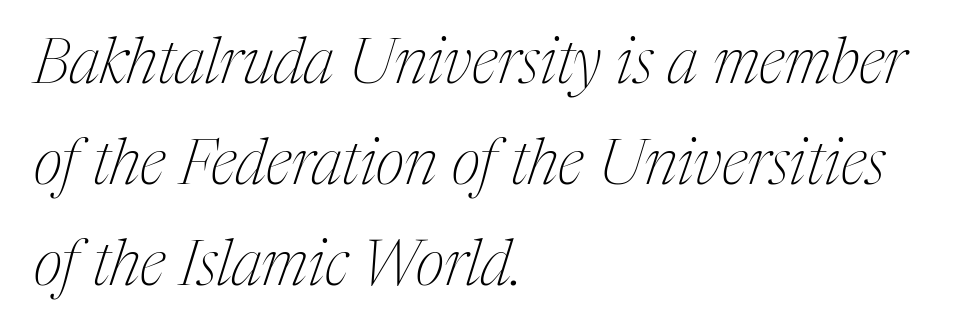
The image shows 63 px thin, condensed serif type, italic (leaning right); set left-aligned, normal line spacing (1.6x), normal letter spacing, not underlined; medium stroke contrast and a medium x-height.
